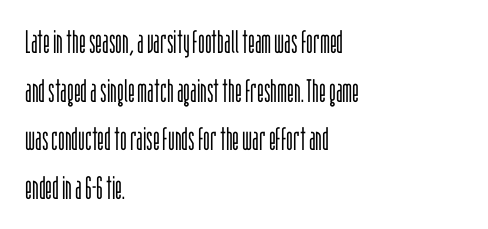
{"serif": "no", "italic": "no", "bold": "no", "weight": "light", "width": "condensed", "stroke_contrast": "low", "x_height": "large", "monospaced": "no", "underline": "no", "align": "left", "line_spacing": "normal", "line_spacing_ratio": 1.52, "letter_spacing": "normal", "letter_spacing_em": 0.0, "glyph_px": 32}
